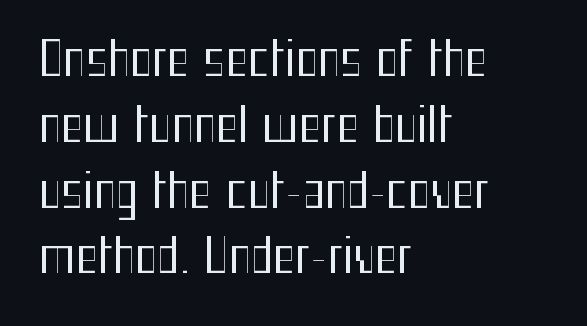
Q: Is the text bold? A: No.
Q: Is the text italic (slanted)? A: No, it is upright.
Q: Is the typeface a serif or a sans-serif typeface? A: Sans-serif.
Q: Is the text underlined? A: No.
Q: How is the paragraph aligned? A: Left-aligned.
Q: Is the spacing between letters normal or unusually wide? A: Normal.
Q: Is the spacing between lines tight, normal or loose? A: Normal.
Q: Width (condensed, normal, or wide)? A: Condensed.
Q: Stroke contrast? A: Medium.
Q: x-height? A: Medium.
Q: Monospaced? A: No.
